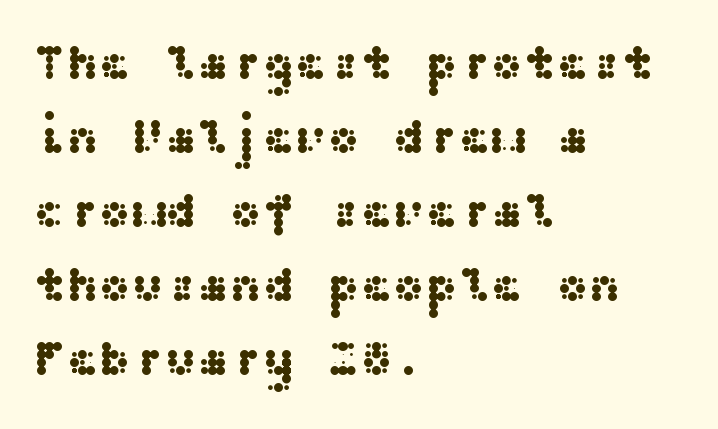
How are the letters spaced? Ordinarily, with no added tracking. The paragraph shown leans on its left margin. Reading down the column, the eye jumps a familiar distance to each next line. The passage shown is not underscored anywhere. Vertical strokes here are truly vertical.
